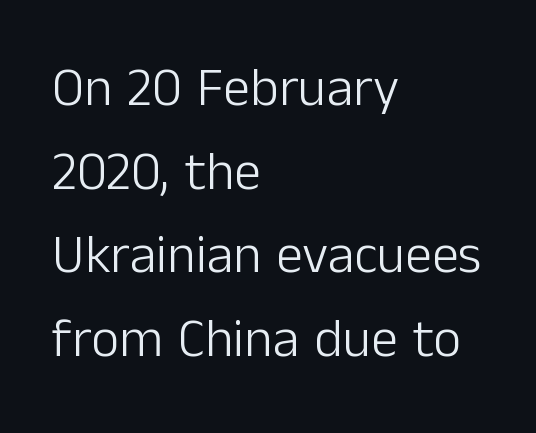
Ink coverage per letter is moderate at most. Each row of text sits above clean, open space. Leading matches the norm, producing a regular column. One-word summary of the alignment: left. Note the varied advance widths — an 'i' is clearly narrower than an 'm'. Posture: upright roman.
